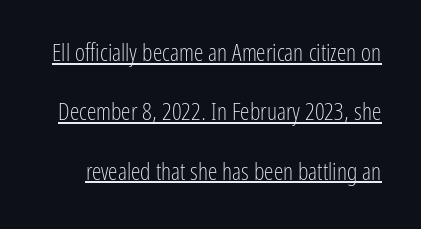
The image shows 24 px text type, upright; set loose line spacing (2.47x), normal letter spacing, underlined.
